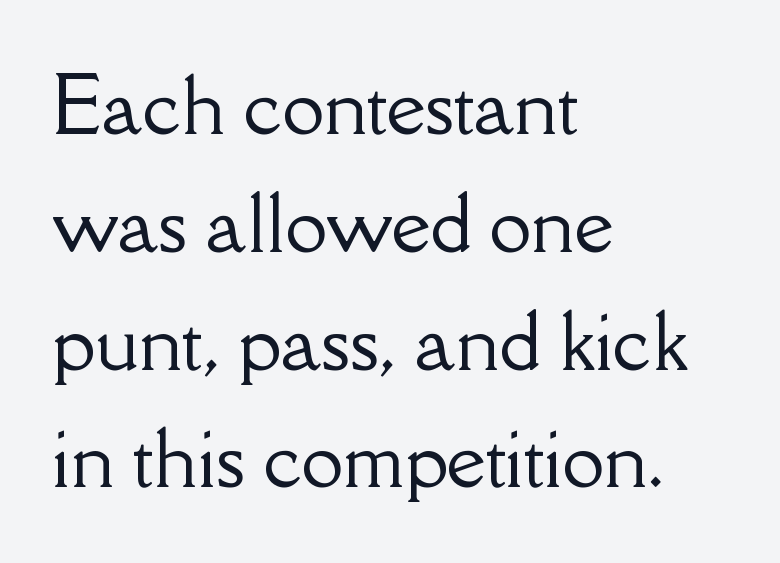
{"serif": "yes", "italic": "no", "width": "normal", "stroke_contrast": "low", "x_height": "small", "monospaced": "no", "underline": "no", "align": "left", "line_spacing": "normal", "line_spacing_ratio": 1.55, "letter_spacing": "normal", "letter_spacing_em": 0.0, "glyph_px": 76}
